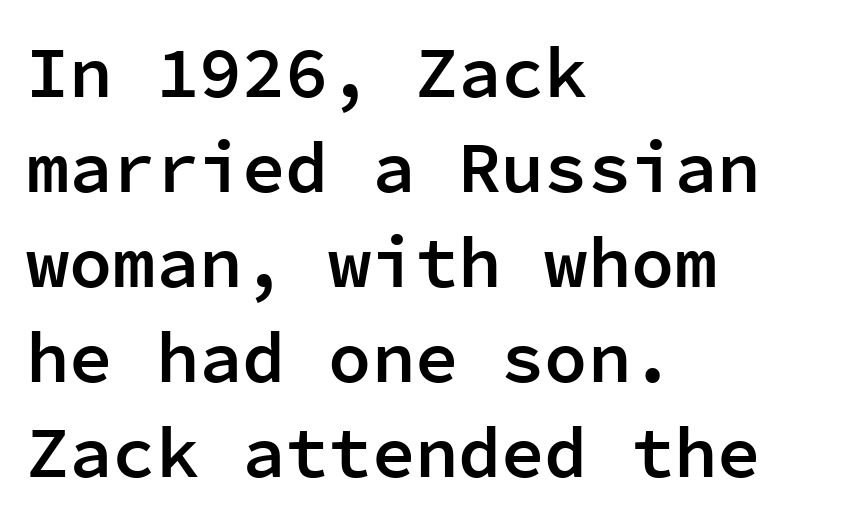
Regarding serifs, this sample does without them. The text block is weighted toward the left margin, trailing off unevenly rightward. The strip under each line holds only bare page. The letters march in equal steps, a hallmark of fixed-pitch type. Weight: semibold (demi).
